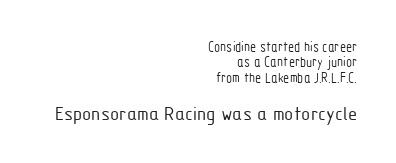
The image shows 21 px text type, upright; set right-aligned, tight line spacing (1.1x), normal letter spacing, not underlined; the second (bottom) block is 1.5x larger.
